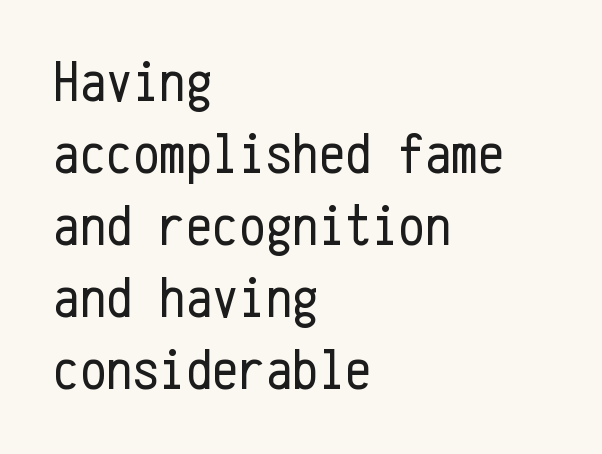
{"serif": "no", "italic": "no", "bold": "no", "weight": "regular", "width": "condensed", "stroke_contrast": "low", "x_height": "medium", "monospaced": "yes", "underline": "no", "align": "left", "line_spacing_ratio": 1.22, "letter_spacing": "normal", "letter_spacing_em": 0.0, "glyph_px": 59}
